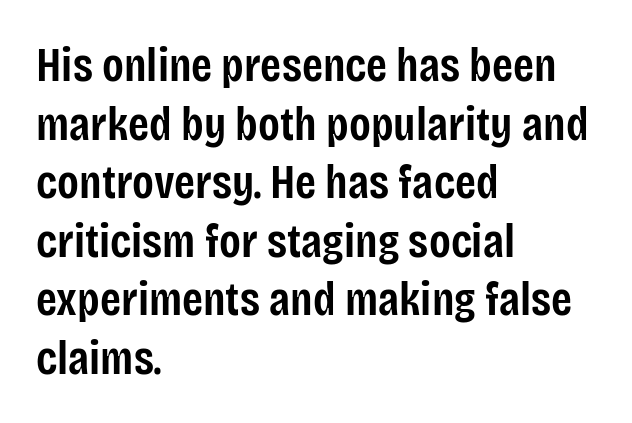
{"serif": "no", "italic": "no", "bold": "semi", "weight": "semibold", "width": "condensed", "stroke_contrast": "low", "x_height": "large", "monospaced": "no", "underline": "no", "align": "left", "line_spacing_ratio": 1.22, "letter_spacing": "normal", "letter_spacing_em": 0.0, "glyph_px": 48}
